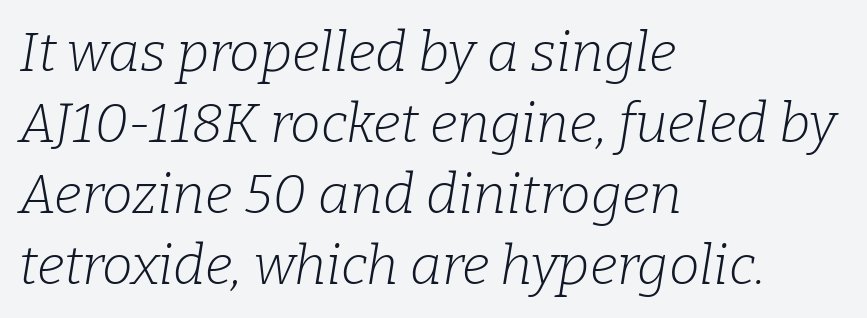
These lines stack with their left ends in a neat column. This rendering leaves character spacing at its baseline value. Serifs: yes, visible at the terminals of the letterforms. Compared with typical paragraphs, the rows here are spaced about the same. No heavy texture on the line: the type isn't bold.
